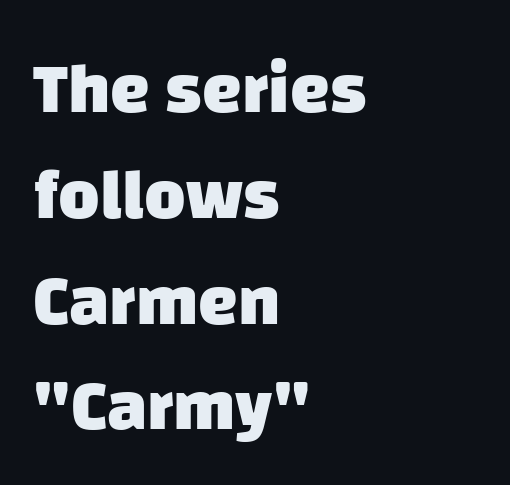
{"serif": "no", "bold": "yes", "weight": "heavy", "width": "normal", "stroke_contrast": "low", "x_height": "large", "monospaced": "no", "underline": "no", "align": "left", "line_spacing": "normal", "line_spacing_ratio": 1.49, "letter_spacing": "normal", "letter_spacing_em": 0.0, "glyph_px": 71}
